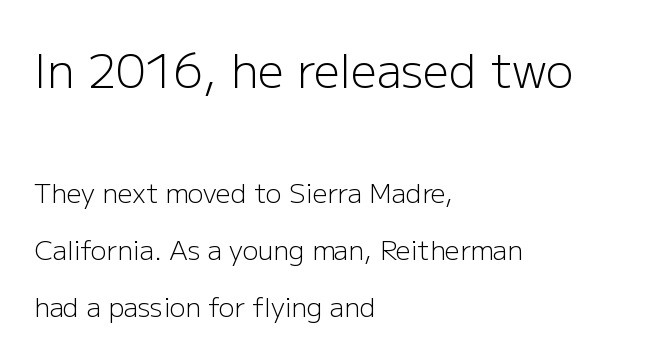
The designer gave the opening block more size than the closing block. The string is rendered with underlining switched off. Vertical strokes here are truly vertical. Here the designer chose a conventional face with non-uniform glyph widths.
